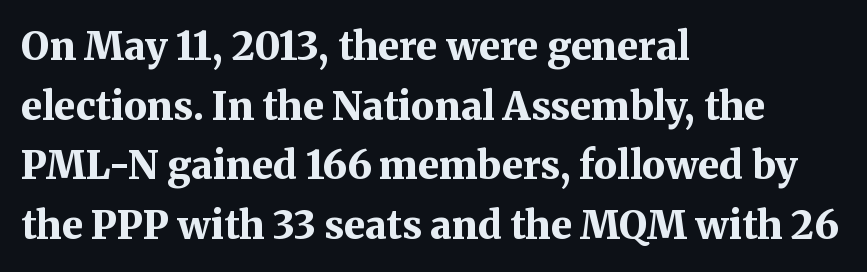
The letters carry serifs — small finishing strokes at the ends of their stems. Typeset ragged right — the left edge is the straight one. A normal amount of white space separates one row of letters from the next. Does extra space separate the letters? No, they use regular spacing. The letters stand upright; this is a roman face.
